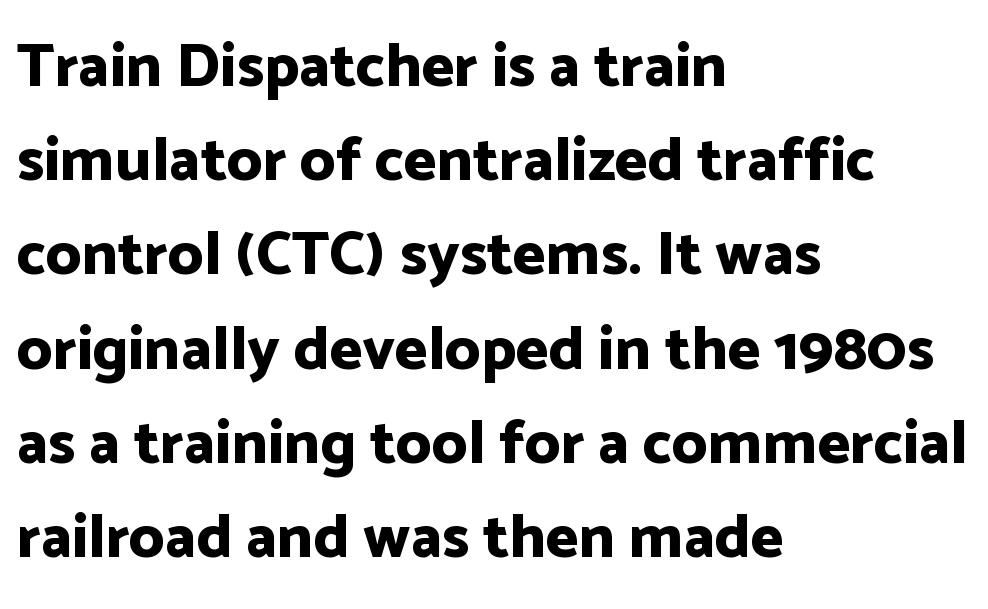
The image shows 62 px bold sans-serif type, upright; set left-aligned, normal line spacing (1.52x), normal letter spacing, not underlined; low stroke contrast and a medium x-height.
